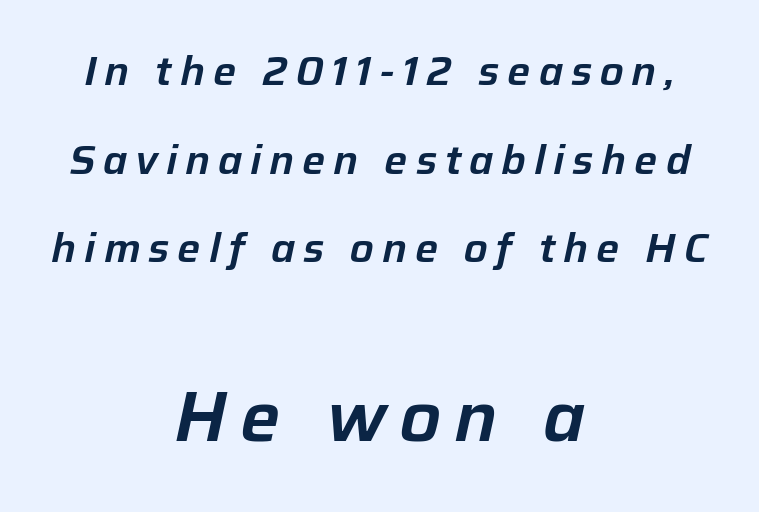
Look at the glyph heights: the lower group is clearly the bigger setting. Here the designer chose a conventional face with non-uniform glyph widths. Casual observation: everything's sitting right in the middle. These lines stand farther apart than default settings would place them. Italic: yes, the glyphs are oblique.
